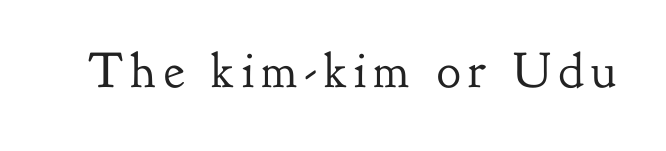
The image shows 50 px regular-weight serif type, upright; set not underlined; low stroke contrast and a small x-height.
